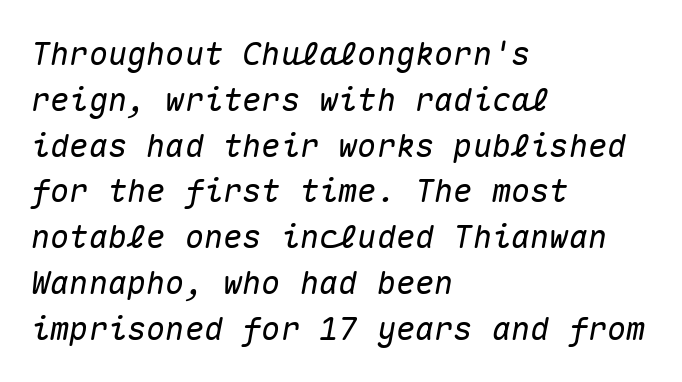
No word sits above an underline. Italic? Definitely — the glyphs are oblique. Students, note that the glyphs here touch the page at normal intervals. Spacing verdict: monospaced, one width for all characters. What's the leading like? Ordinary, nothing unusual. Leftover space on each line is placed entirely after the last word.
